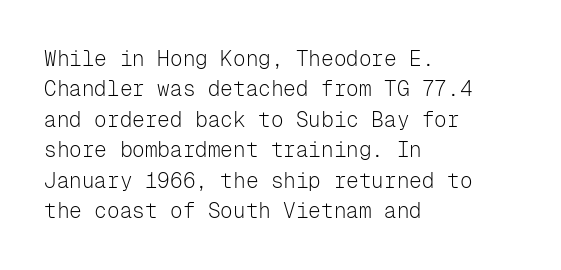
Q: Is the text bold? A: No.
Q: Is the text italic (slanted)? A: No, it is upright.
Q: Is the text underlined? A: No.
Q: How is the paragraph aligned? A: Left-aligned.
Q: Is the spacing between letters normal or unusually wide? A: Normal.
Q: Is the spacing between lines tight, normal or loose? A: Normal.
